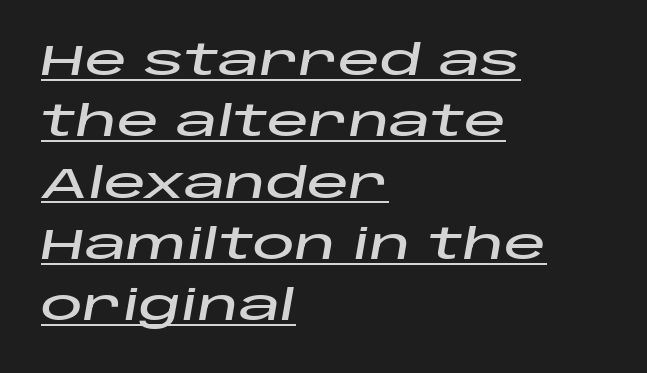
{"italic": "yes", "lean": "right", "slant_degrees": 10, "width": "wide", "stroke_contrast": "low", "x_height": "large", "monospaced": "no", "underline": "yes", "align": "left", "line_spacing": "normal", "line_spacing_ratio": 1.46, "letter_spacing": "normal", "letter_spacing_em": 0.0, "glyph_px": 42}
